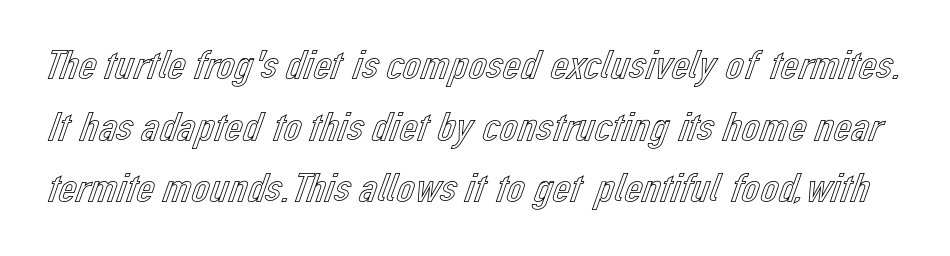
{"width": "normal", "x_height": "medium", "monospaced": "no", "underline": "no", "line_spacing": "normal", "line_spacing_ratio": 1.54, "letter_spacing": "normal", "letter_spacing_em": 0.0, "glyph_px": 40}
